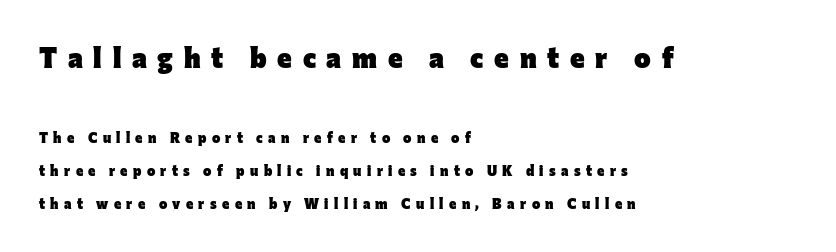
Emphasis by weight is at full strength: bold. Looks like regular typesetting: each glyph gets only the width it needs. Notice how the stems are strictly vertical — no italics here. The typesetter chose a ragged-right arrangement here.
